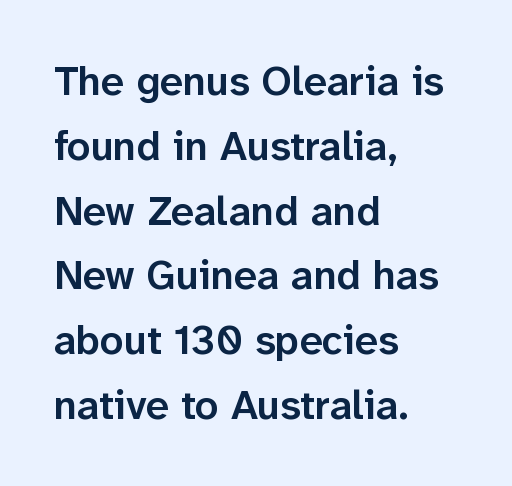
The image shows 41 px semibold sans-serif type, upright; set left-aligned, normal line spacing (1.58x), normal letter spacing, not underlined; low stroke contrast and a medium x-height.
